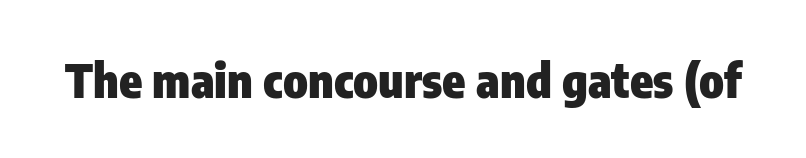
The image shows 47 px heavy, condensed sans-serif type, upright; set normal letter spacing, not underlined; low stroke contrast and a medium x-height.
